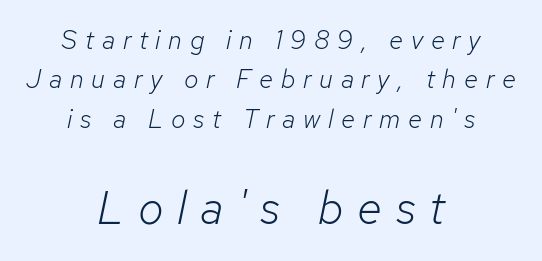
The space between consecutive lines is moderate. A centered setting, common on invitations and titles, is used for this passage. When letters slant like this, we call the style italic. Stems here are at most as thick as an everyday book face. Honestly, there is no underline to notice here at all.
